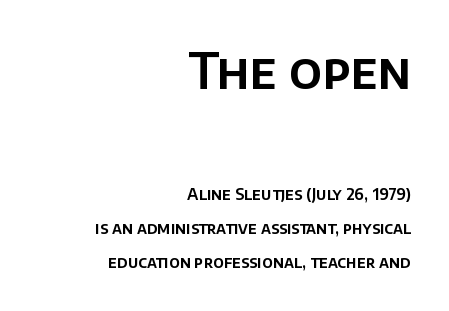
{"serif": "no", "italic": "no", "width": "normal", "stroke_contrast": "low", "x_height": "large", "monospaced": "no", "underline": "no", "align": "right", "line_spacing": "loose", "line_spacing_ratio": 2.15, "letter_spacing": "normal", "letter_spacing_em": 0.0, "larger_block": "first", "size_ratio": 3.06, "glyph_px": 49}
